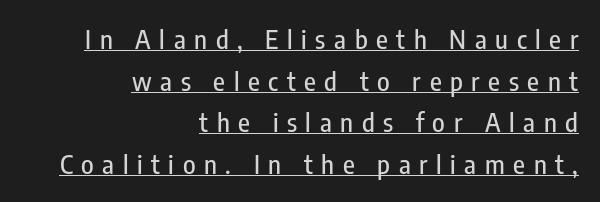
Horizontally, the lines are justified to the trailing edge only. Interline gaps are of average width in this sample. Posture: vertical. This sample carries an underscore along the baseline area.
